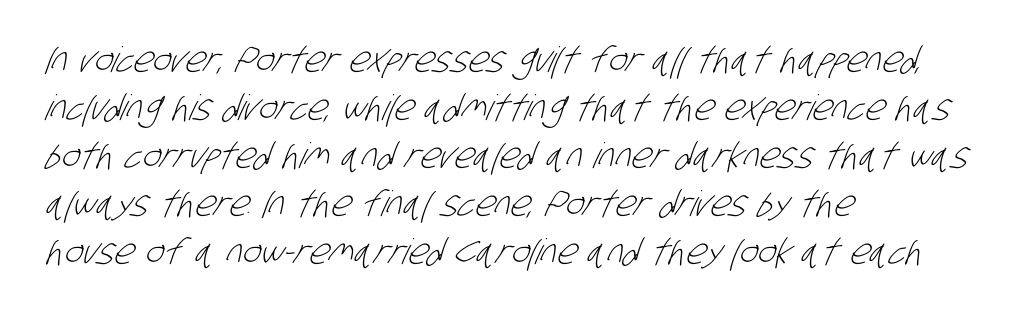
{"serif": "no", "bold": "no", "weight": "light", "width": "condensed", "stroke_contrast": "low", "x_height": "large", "monospaced": "no", "underline": "no", "align": "left", "line_spacing": "normal", "line_spacing_ratio": 1.37, "letter_spacing": "normal", "letter_spacing_em": 0.0, "glyph_px": 35}
